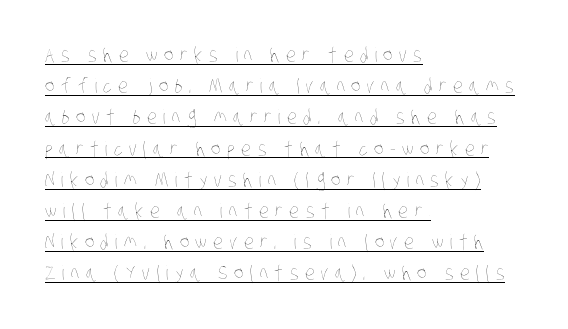
Q: Is the text bold? A: No.
Q: Is the text underlined? A: Yes.
Q: How is the paragraph aligned? A: Left-aligned.
Q: Is the spacing between letters normal or unusually wide? A: Unusually wide.
Q: Is the spacing between lines tight, normal or loose? A: Normal.
